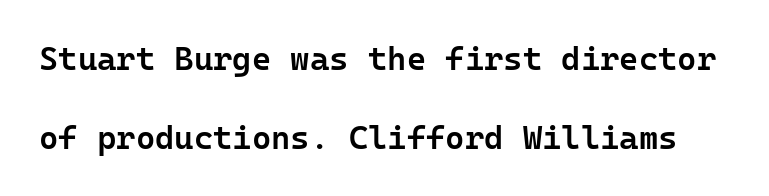
Typesetter's note: demi weight, one step under bold. You could fit nearly another row in the gap between these rows. Here the glyphs are tracked normally, forming tight word shapes. No feet cap the strokes, marking this as sans-serif type. Posture: vertical. The string is rendered with underlining switched off.
